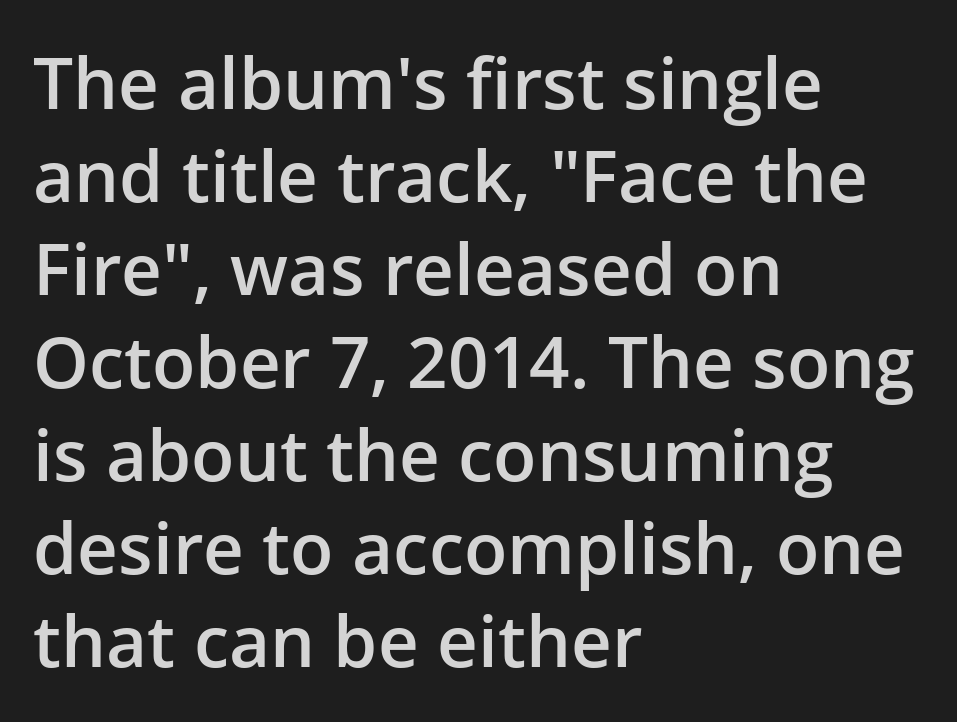
{"serif": "no", "italic": "no", "bold": "semi", "weight": "semibold", "width": "normal", "stroke_contrast": "low", "x_height": "medium", "monospaced": "no", "underline": "no", "align": "left", "line_spacing": "normal", "line_spacing_ratio": 1.31, "letter_spacing": "normal", "letter_spacing_em": 0.0, "glyph_px": 71}
